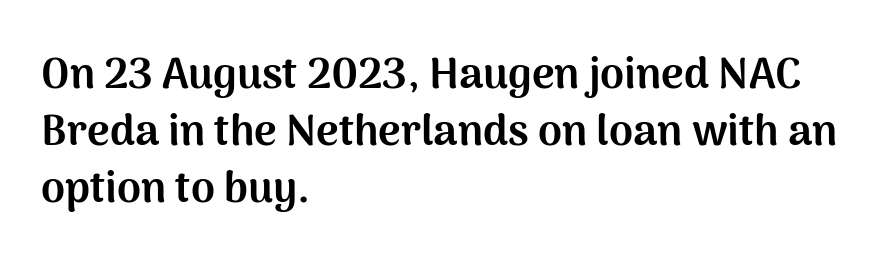
{"serif": "no", "italic": "no", "bold": "yes", "weight": "bold", "width": "normal", "stroke_contrast": "medium", "x_height": "medium", "monospaced": "no", "underline": "no", "align": "left", "line_spacing": "normal", "line_spacing_ratio": 1.32, "letter_spacing": "normal", "letter_spacing_em": 0.0, "glyph_px": 43}
